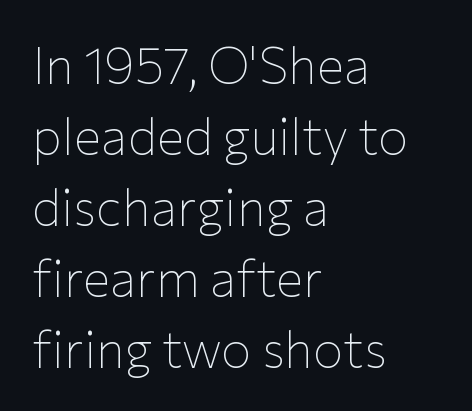
Q: Is the text bold? A: No.
Q: Is the text italic (slanted)? A: No, it is upright.
Q: Is the typeface a serif or a sans-serif typeface? A: Sans-serif.
Q: Is the text underlined? A: No.
Q: How is the paragraph aligned? A: Left-aligned.
Q: Is the spacing between letters normal or unusually wide? A: Normal.
Q: Is the spacing between lines tight, normal or loose? A: Normal.
Q: Width (condensed, normal, or wide)? A: Normal.
Q: Stroke contrast? A: Low.
Q: x-height? A: Medium.
Q: Monospaced? A: No.
